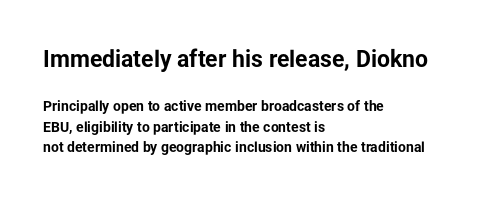
Q: Is the text bold? A: Yes.
Q: Is the text italic (slanted)? A: No, it is upright.
Q: Is the text underlined? A: No.
Q: How is the paragraph aligned? A: Left-aligned.
Q: Is the spacing between letters normal or unusually wide? A: Normal.
Q: Is the spacing between lines tight, normal or loose? A: Normal.
Q: Which block of text is set in a larger size, the first (top) or the second (bottom)? A: The first (top) one.
